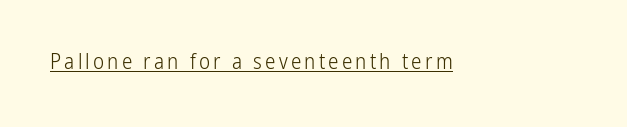
No extra ink here — the face is not bold. The rendered words wear a rule along their underside. Quick note: not italic, upright.
